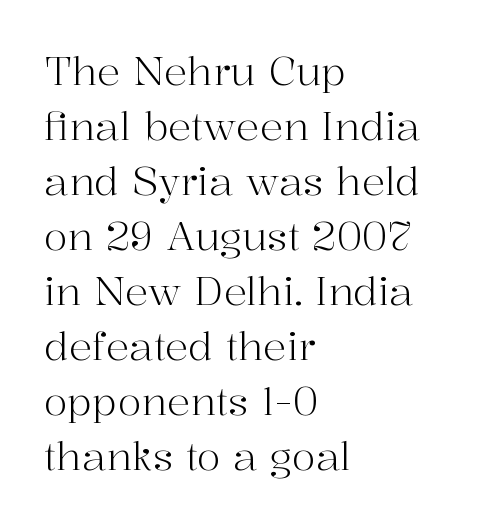
Q: Is the text bold? A: No.
Q: Is the text italic (slanted)? A: No, it is upright.
Q: Is the typeface a serif or a sans-serif typeface? A: Serif.
Q: Is the text underlined? A: No.
Q: How is the paragraph aligned? A: Left-aligned.
Q: Is the spacing between letters normal or unusually wide? A: Normal.
Q: Is the spacing between lines tight, normal or loose? A: Normal.
Q: Width (condensed, normal, or wide)? A: Normal.
Q: Stroke contrast? A: High.
Q: x-height? A: Medium.
Q: Monospaced? A: No.
